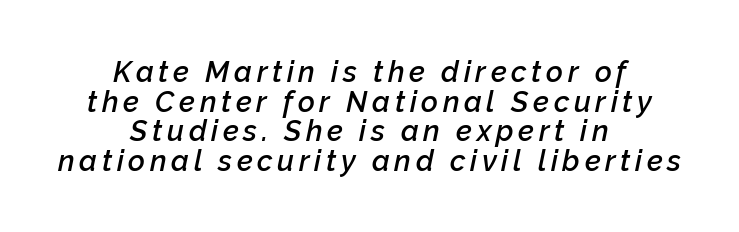
The image shows 29 px semibold type, italic (leaning right); set centered, tight line spacing (1.02x), not underlined; low stroke contrast and a medium x-height.
